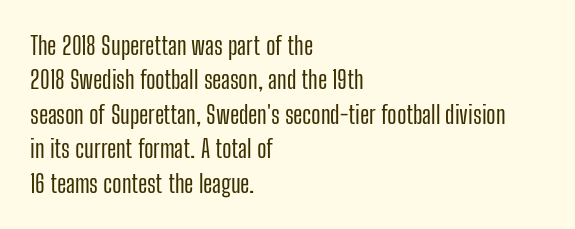
Style check: upright. All the whitespace from short lines collects on the right. Rule under the text: the space is simply empty. Leading matches the norm, producing a regular column.
